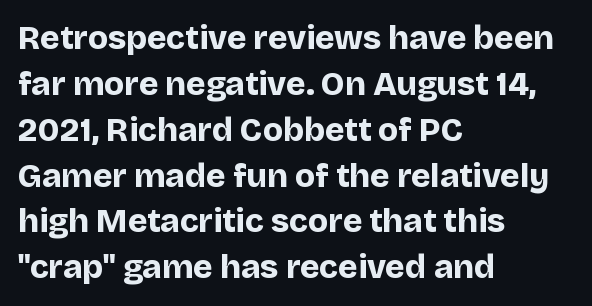
Q: Is the text bold? A: Yes.
Q: Is the text italic (slanted)? A: No, it is upright.
Q: Is the typeface a serif or a sans-serif typeface? A: Sans-serif.
Q: Is the text underlined? A: No.
Q: How is the paragraph aligned? A: Left-aligned.
Q: Is the spacing between letters normal or unusually wide? A: Normal.
Q: Is the spacing between lines tight, normal or loose? A: Normal.
Q: Width (condensed, normal, or wide)? A: Normal.
Q: Stroke contrast? A: Low.
Q: x-height? A: Large.
Q: Monospaced? A: No.
